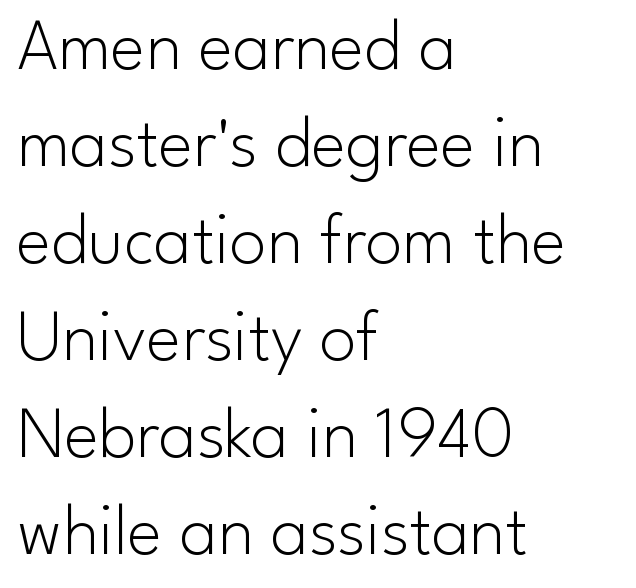
Q: Is the text bold? A: No.
Q: Is the text italic (slanted)? A: No, it is upright.
Q: Is the typeface a serif or a sans-serif typeface? A: Sans-serif.
Q: Is the text underlined? A: No.
Q: How is the paragraph aligned? A: Left-aligned.
Q: Is the spacing between letters normal or unusually wide? A: Normal.
Q: Is the spacing between lines tight, normal or loose? A: Normal.
Q: Width (condensed, normal, or wide)? A: Normal.
Q: Stroke contrast? A: Low.
Q: x-height? A: Small.
Q: Monospaced? A: No.
